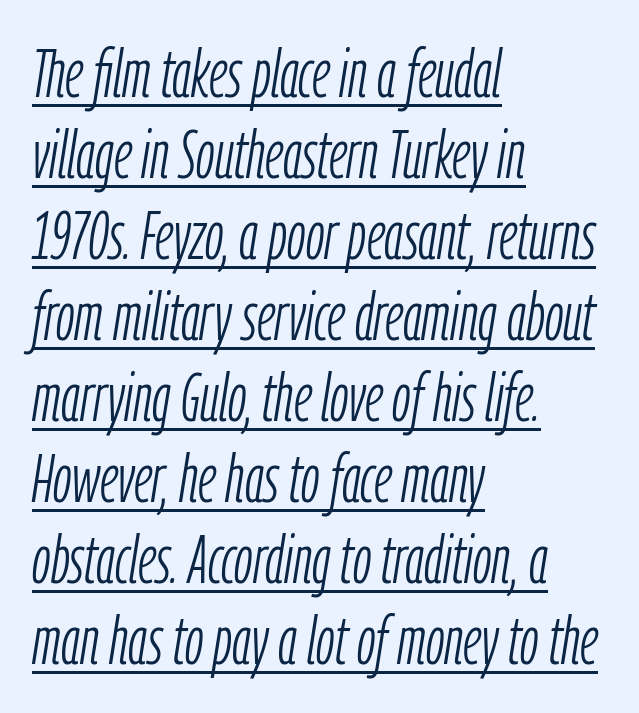
What stands out about the letter spacing? Nothing — it is the standard amount. This sample has the flowing, uneven cadence of proportional lettering. This is underlined copy, the kind a proofreader might mark for attention. A classic flush-left, rag-right setting is used for this passage. Letters have the restrained weight of plain body copy at most. A typesetter would mark this as italic.
